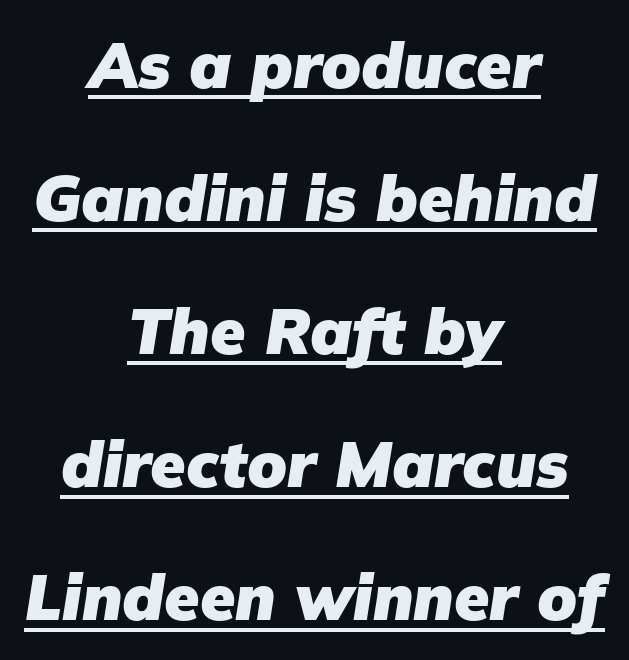
Q: Is the text bold? A: Yes.
Q: Is the typeface a serif or a sans-serif typeface? A: Sans-serif.
Q: Is the text underlined? A: Yes.
Q: How is the paragraph aligned? A: Centered.
Q: Is the spacing between letters normal or unusually wide? A: Normal.
Q: Is the spacing between lines tight, normal or loose? A: Loose.
Q: Width (condensed, normal, or wide)? A: Normal.
Q: Stroke contrast? A: Low.
Q: x-height? A: Medium.
Q: Monospaced? A: No.
